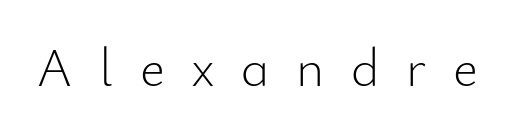
The image shows 54 px light sans-serif type, upright; set unusually wide letter spacing (+0.49 em), not underlined; low stroke contrast and a small x-height.
